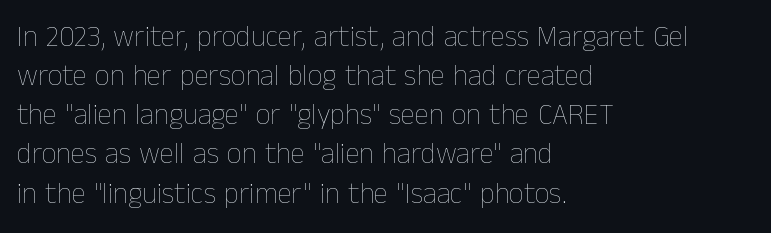
How are the letters spaced? Ordinarily, with no added tracking. Just letters on the line, the space beneath them empty. Interline gaps are of average width in this sample. Which margin do the lines hug? The left one — the right edge is uneven. Is this a fixed-width face? No — the glyphs have proportional, varying widths.
